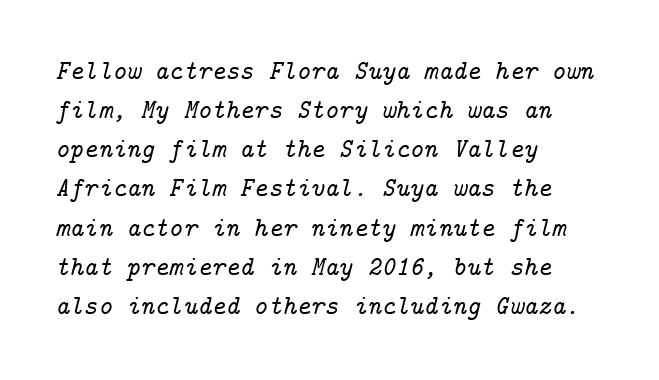
Q: Is the text italic (slanted)? A: Yes, it leans right by about 14 degrees.
Q: Is the text underlined? A: No.
Q: How is the paragraph aligned? A: Left-aligned.
Q: Is the spacing between letters normal or unusually wide? A: Normal.
Q: Is the spacing between lines tight, normal or loose? A: Normal.
